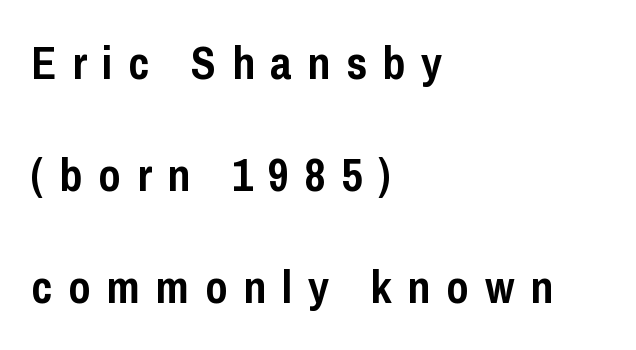
Q: Is the text bold? A: Yes.
Q: Is the text italic (slanted)? A: No, it is upright.
Q: Is the typeface a serif or a sans-serif typeface? A: Sans-serif.
Q: Is the text underlined? A: No.
Q: How is the paragraph aligned? A: Left-aligned.
Q: Is the spacing between letters normal or unusually wide? A: Unusually wide.
Q: Is the spacing between lines tight, normal or loose? A: Loose.
Q: Width (condensed, normal, or wide)? A: Condensed.
Q: Stroke contrast? A: Low.
Q: x-height? A: Medium.
Q: Monospaced? A: No.
